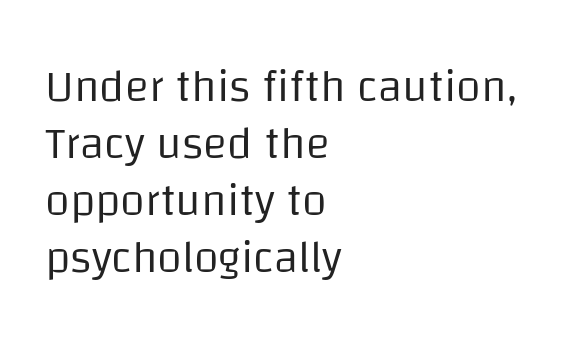
{"serif": "no", "italic": "no", "bold": "no", "weight": "regular", "width": "normal", "stroke_contrast": "low", "x_height": "large", "monospaced": "no", "underline": "no", "align": "left", "line_spacing": "normal", "line_spacing_ratio": 1.27, "letter_spacing": "normal", "letter_spacing_em": 0.0, "glyph_px": 45}
